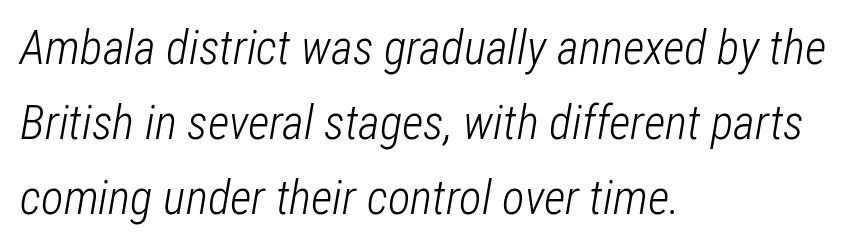
{"italic": "yes", "lean": "right", "slant_degrees": 12, "bold": "no", "weight": "light", "width": "condensed", "stroke_contrast": "low", "x_height": "medium", "monospaced": "no", "underline": "no", "align": "left", "line_spacing": "normal", "line_spacing_ratio": 1.6, "letter_spacing": "normal", "letter_spacing_em": 0.0, "glyph_px": 47}
